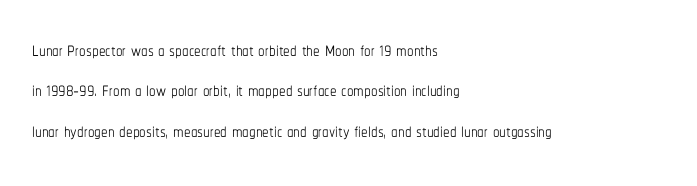
Check the space under the baseline: it is left empty. The type sits square on the baseline with zero lean. Line spacing here is normal. Casual observation: everything's shoved over to the left. Honestly, the letter spacing is just normal — you wouldn't notice it.
